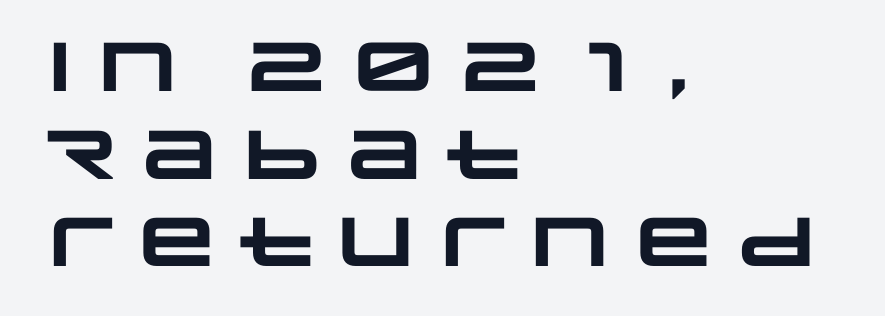
Type style note: lacks serifs. The leading is moderate, giving the passage an even texture. The compositor pushed each line to the left boundary. The passage shown is typed in a proportional face where columns would drift. Thick stems and heavy bowls — unmistakably bold.
